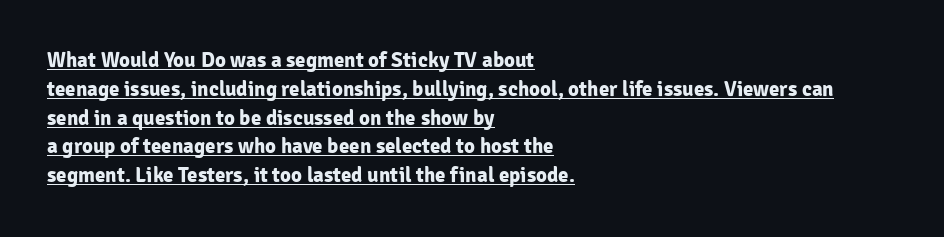
{"italic": "no", "bold": "yes", "underline": "yes", "align": "left", "line_spacing": "normal", "line_spacing_ratio": 1.37, "letter_spacing": "normal", "letter_spacing_em": 0.0, "glyph_px": 21}
